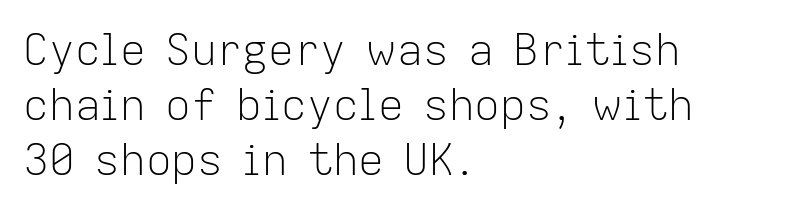
Q: Is the text bold? A: No.
Q: Is the text italic (slanted)? A: No, it is upright.
Q: Is the typeface a serif or a sans-serif typeface? A: Sans-serif.
Q: Is the text underlined? A: No.
Q: How is the paragraph aligned? A: Left-aligned.
Q: Is the spacing between letters normal or unusually wide? A: Normal.
Q: Is the spacing between lines tight, normal or loose? A: Normal.
Q: Width (condensed, normal, or wide)? A: Normal.
Q: Stroke contrast? A: Low.
Q: x-height? A: Medium.
Q: Monospaced? A: No.
